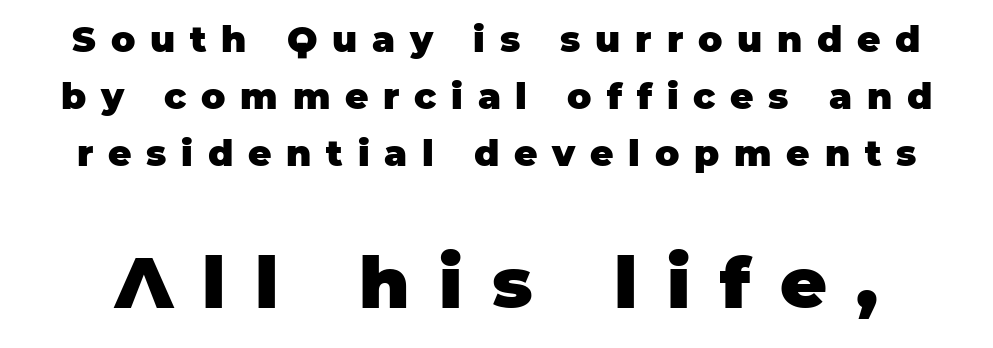
Q: Is the text bold? A: Yes.
Q: Is the text italic (slanted)? A: No, it is upright.
Q: Is the typeface a serif or a sans-serif typeface? A: Sans-serif.
Q: Is the text underlined? A: No.
Q: Is the spacing between letters normal or unusually wide? A: Unusually wide.
Q: Is the spacing between lines tight, normal or loose? A: Normal.
Q: Which block of text is set in a larger size, the first (top) or the second (bottom)? A: The second (bottom) one.
Q: Width (condensed, normal, or wide)? A: Normal.
Q: Stroke contrast? A: Low.
Q: x-height? A: Large.
Q: Monospaced? A: No.
